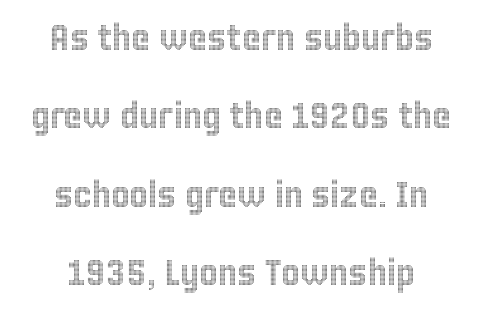
{"italic": "no", "width": "condensed", "x_height": "large", "monospaced": "no", "underline": "no", "line_spacing": "loose", "line_spacing_ratio": 2.18, "letter_spacing": "normal", "letter_spacing_em": 0.0, "glyph_px": 36}
